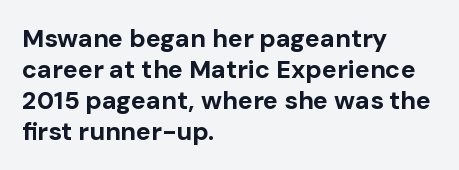
{"italic": "no", "bold": "yes", "underline": "no", "align": "left", "line_spacing_ratio": 1.24, "letter_spacing": "normal", "letter_spacing_em": 0.0, "glyph_px": 25}
